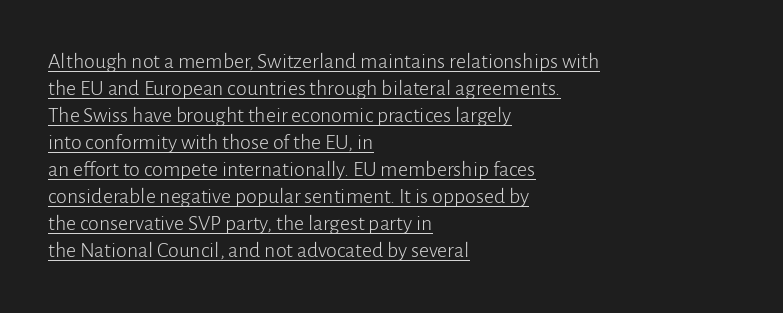
Q: Is the text bold? A: No.
Q: Is the text italic (slanted)? A: No, it is upright.
Q: Is the text underlined? A: Yes.
Q: How is the paragraph aligned? A: Left-aligned.
Q: Is the spacing between letters normal or unusually wide? A: Normal.
